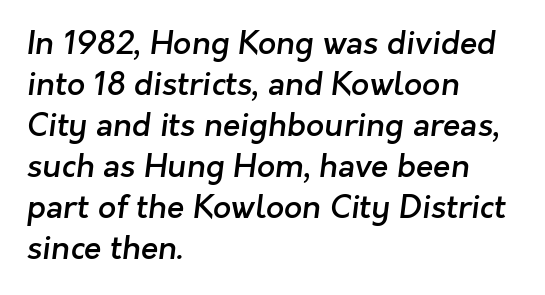
A bare baseline throughout the passage. Slightly chunky letters — semibold, I'd say, not full bold. A typesetter would label this face a sans. Inter-character spacing is left at the font's built-in metrics.
